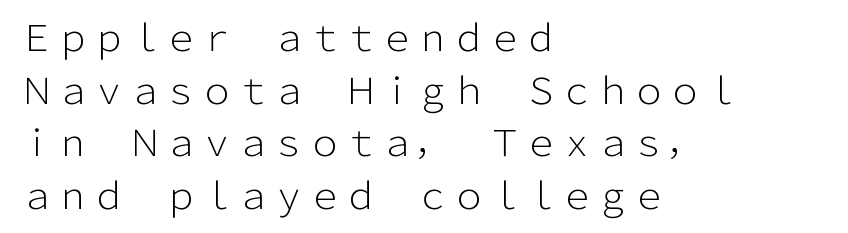
Q: Is the text bold? A: No.
Q: Is the text italic (slanted)? A: No, it is upright.
Q: Is the typeface a serif or a sans-serif typeface? A: Sans-serif.
Q: Is the text underlined? A: No.
Q: How is the paragraph aligned? A: Left-aligned.
Q: Is the spacing between letters normal or unusually wide? A: Normal.
Q: Is the spacing between lines tight, normal or loose? A: Normal.
Q: Width (condensed, normal, or wide)? A: Normal.
Q: Stroke contrast? A: Low.
Q: x-height? A: Medium.
Q: Monospaced? A: No.
